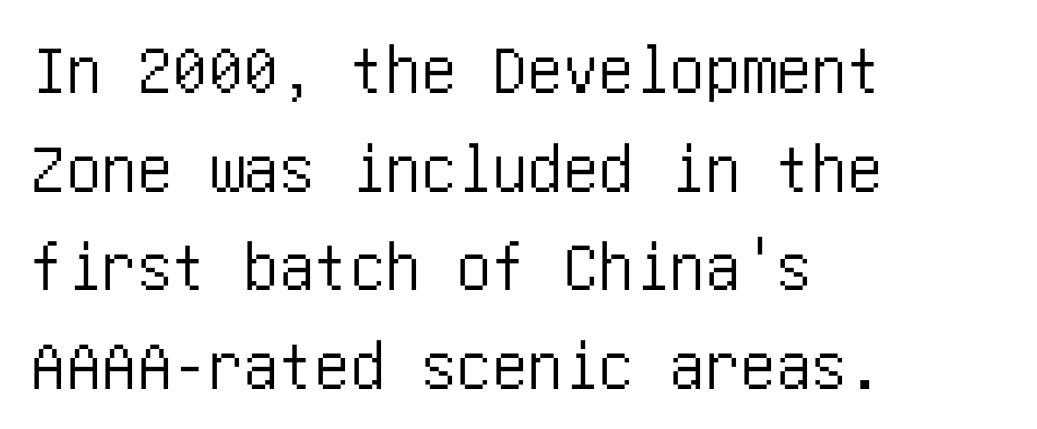
{"serif": "no", "italic": "no", "width": "condensed", "stroke_contrast": "low", "x_height": "large", "underline": "no", "align": "left", "line_spacing": "normal", "line_spacing_ratio": 1.39, "letter_spacing": "normal", "letter_spacing_em": 0.0, "glyph_px": 71}
